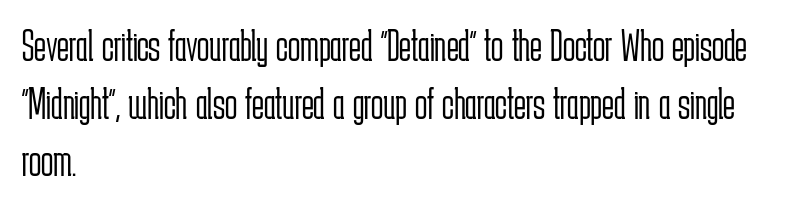
{"serif": "no", "italic": "no", "bold": "no", "weight": "light", "width": "condensed", "stroke_contrast": "low", "x_height": "medium", "monospaced": "no", "underline": "no", "align": "left", "line_spacing": "normal", "line_spacing_ratio": 1.28, "letter_spacing": "normal", "letter_spacing_em": 0.0, "glyph_px": 45}
